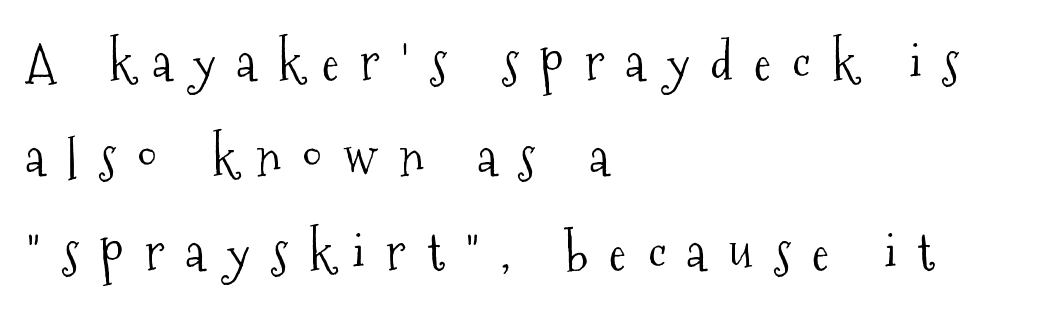
The image shows 51 px light, condensed serif type, upright; set left-aligned, line spacing 1.86x, unusually wide letter spacing (+0.42 em), not underlined; medium stroke contrast and a medium x-height.
